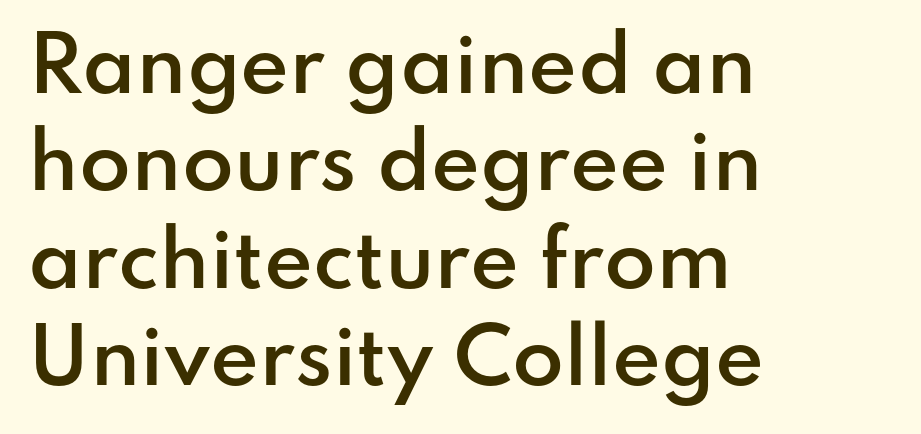
The image shows 75 px semibold sans-serif type, upright; set left-aligned, normal line spacing (1.3x), normal letter spacing, not underlined; low stroke contrast and a small x-height.
